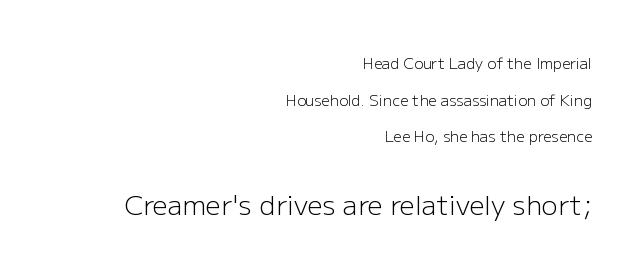
The image shows 27 px text type, upright; set right-aligned, loose line spacing (2.45x), normal letter spacing, not underlined; the second (bottom) block is 1.8x larger.
